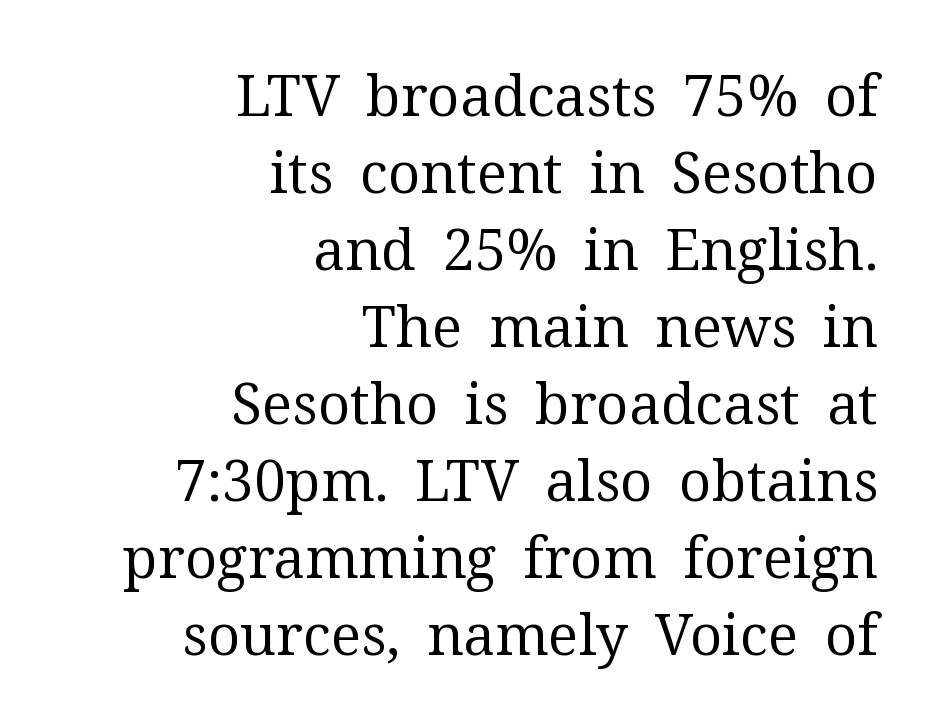
{"serif": "yes", "italic": "no", "bold": "no", "weight": "regular", "width": "normal", "stroke_contrast": "medium", "x_height": "medium", "monospaced": "no", "underline": "no", "align": "right", "line_spacing": "normal", "line_spacing_ratio": 1.35, "letter_spacing": "normal", "letter_spacing_em": 0.0, "glyph_px": 57}
